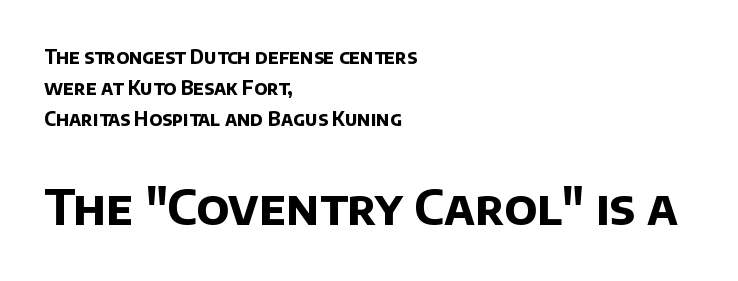
{"serif": "no", "bold": "yes", "weight": "bold", "width": "normal", "stroke_contrast": "low", "x_height": "large", "monospaced": "no", "underline": "no", "align": "left", "line_spacing": "normal", "line_spacing_ratio": 1.63, "letter_spacing": "normal", "letter_spacing_em": 0.0, "larger_block": "second", "size_ratio": 2.53, "glyph_px": 48}
